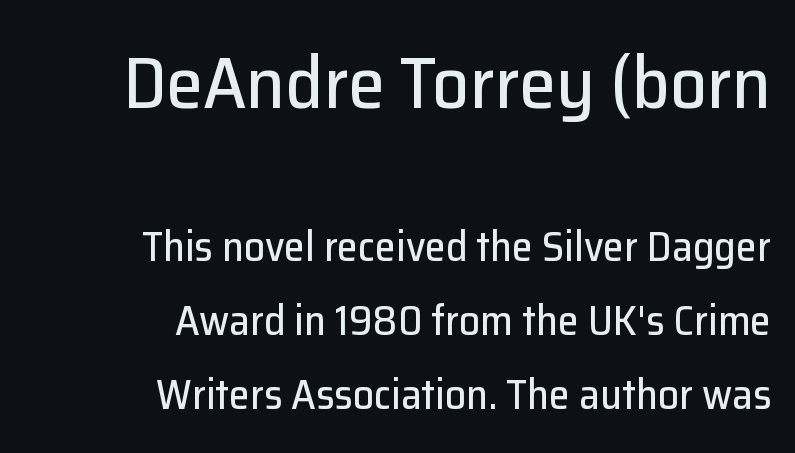
The image shows 74 px sans-serif type, upright; set right-aligned, line spacing 1.76x, normal letter spacing, not underlined; the first (top) block is 1.76x larger; low stroke contrast and a medium x-height.
